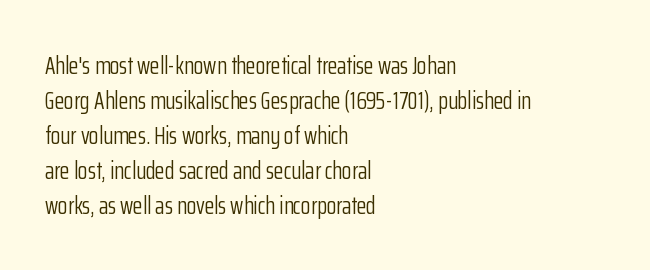
Q: Is the text bold? A: No.
Q: Is the text italic (slanted)? A: No, it is upright.
Q: Is the text underlined? A: No.
Q: How is the paragraph aligned? A: Left-aligned.
Q: Is the spacing between letters normal or unusually wide? A: Normal.
Q: Is the spacing between lines tight, normal or loose? A: Normal.
